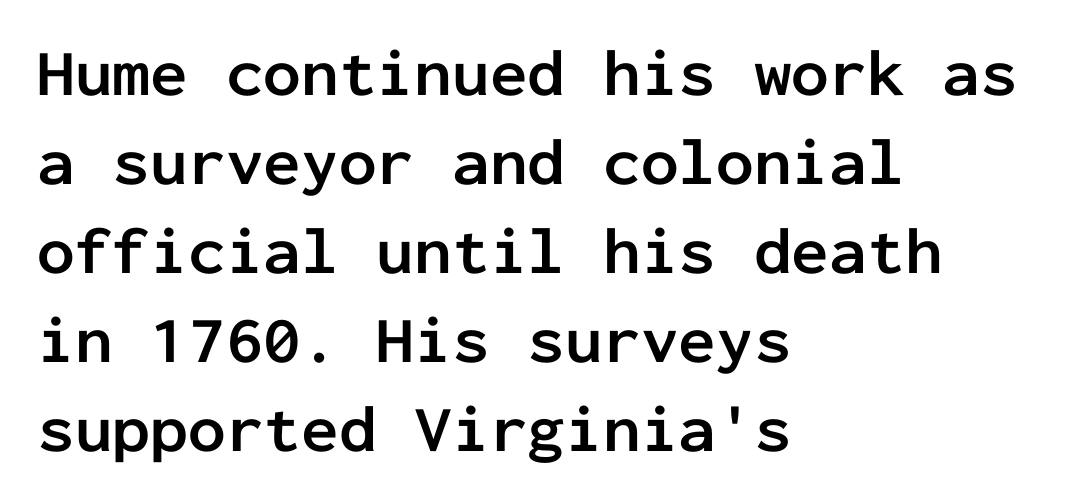
Q: Is the text bold? A: Yes.
Q: Is the text italic (slanted)? A: No, it is upright.
Q: Is the typeface a serif or a sans-serif typeface? A: Sans-serif.
Q: Is the text underlined? A: No.
Q: How is the paragraph aligned? A: Left-aligned.
Q: Is the spacing between letters normal or unusually wide? A: Normal.
Q: Is the spacing between lines tight, normal or loose? A: Normal.
Q: Width (condensed, normal, or wide)? A: Normal.
Q: Stroke contrast? A: Low.
Q: x-height? A: Medium.
Q: Monospaced? A: Yes.
